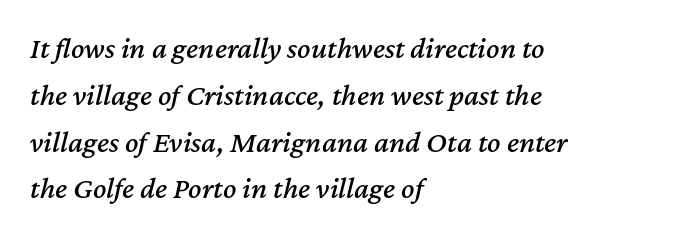
The image shows 31 px text type, italic (leaning right); set left-aligned, normal line spacing (1.51x), normal letter spacing, not underlined; medium stroke contrast and a medium x-height.
